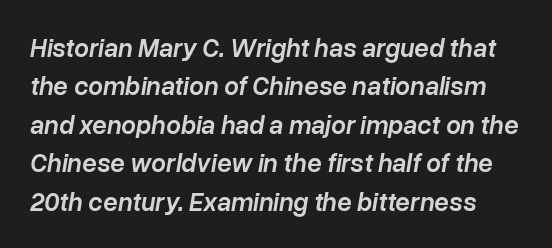
The image shows 26 px text type, italic (leaning right); set normal line spacing (1.48x), normal letter spacing, not underlined.
